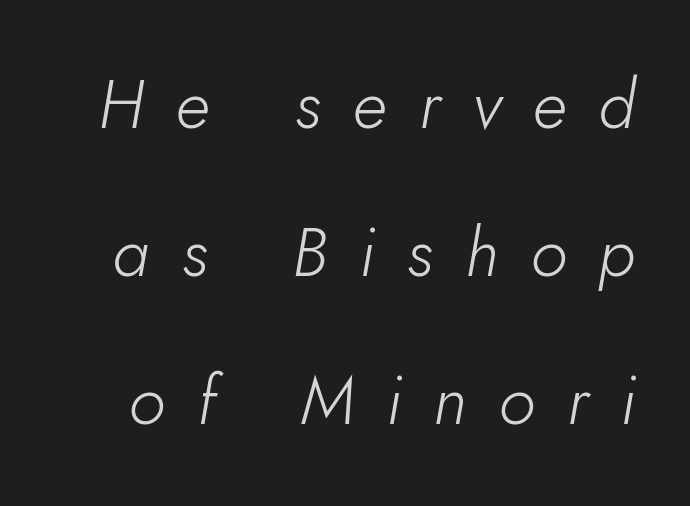
Q: Is the text bold? A: No.
Q: Is the text italic (slanted)? A: Yes, it leans right by about 10 degrees.
Q: Is the text underlined? A: No.
Q: Is the spacing between letters normal or unusually wide? A: Unusually wide.
Q: Is the spacing between lines tight, normal or loose? A: Loose.
Q: Width (condensed, normal, or wide)? A: Normal.
Q: Stroke contrast? A: Low.
Q: x-height? A: Small.
Q: Monospaced? A: No.
